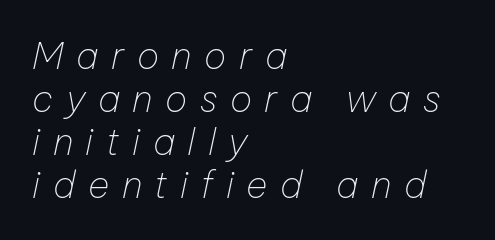
Q: Is the text bold? A: No.
Q: Is the text italic (slanted)? A: Yes, it leans right by about 12 degrees.
Q: Is the text underlined? A: No.
Q: How is the paragraph aligned? A: Left-aligned.
Q: Is the spacing between letters normal or unusually wide? A: Unusually wide.
Q: Width (condensed, normal, or wide)? A: Normal.
Q: Stroke contrast? A: Low.
Q: x-height? A: Medium.
Q: Monospaced? A: No.
